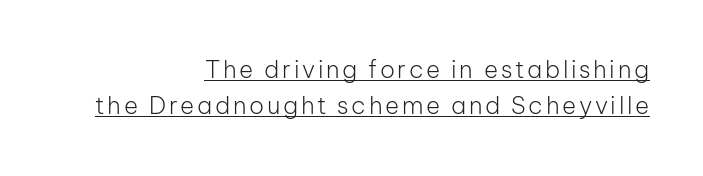
The image shows 24 px text type, upright; set right-aligned, normal line spacing (1.52x), underlined.
